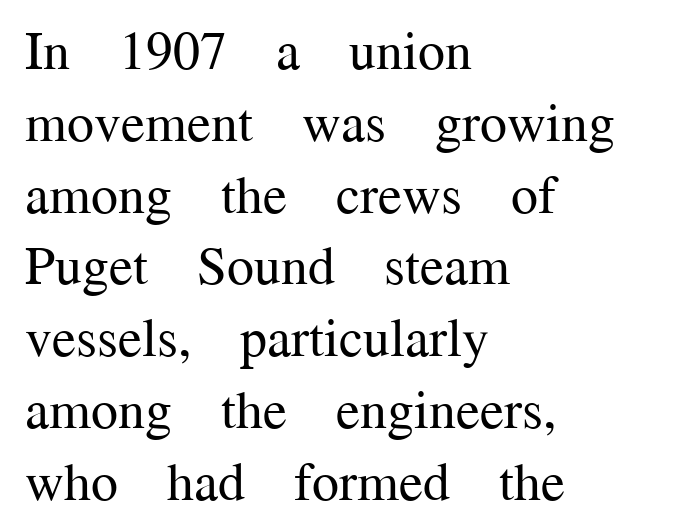
The image shows 54 px regular-weight serif type, upright; set left-aligned, normal line spacing (1.33x), normal letter spacing, not underlined; medium stroke contrast and a medium x-height.
